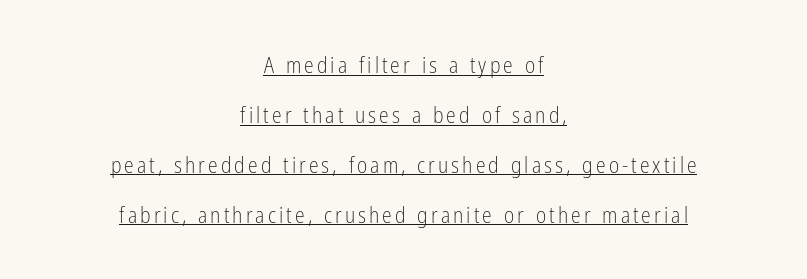
Q: Is the text bold? A: No.
Q: Is the text italic (slanted)? A: No, it is upright.
Q: Is the text underlined? A: Yes.
Q: How is the paragraph aligned? A: Centered.
Q: Is the spacing between lines tight, normal or loose? A: Loose.
